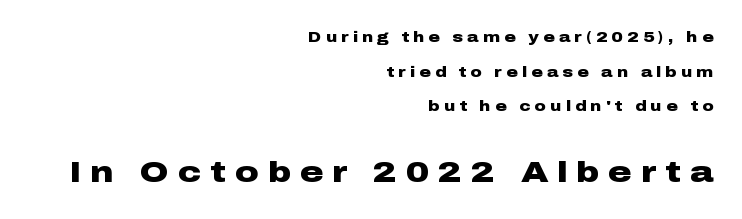
Q: Is the text bold? A: Yes.
Q: Is the text italic (slanted)? A: No, it is upright.
Q: Is the typeface a serif or a sans-serif typeface? A: Sans-serif.
Q: Is the text underlined? A: No.
Q: How is the paragraph aligned? A: Right-aligned.
Q: Is the spacing between letters normal or unusually wide? A: Unusually wide.
Q: Is the spacing between lines tight, normal or loose? A: Loose.
Q: Which block of text is set in a larger size, the first (top) or the second (bottom)? A: The second (bottom) one.
Q: Width (condensed, normal, or wide)? A: Wide.
Q: Stroke contrast? A: Low.
Q: x-height? A: Medium.
Q: Monospaced? A: No.
